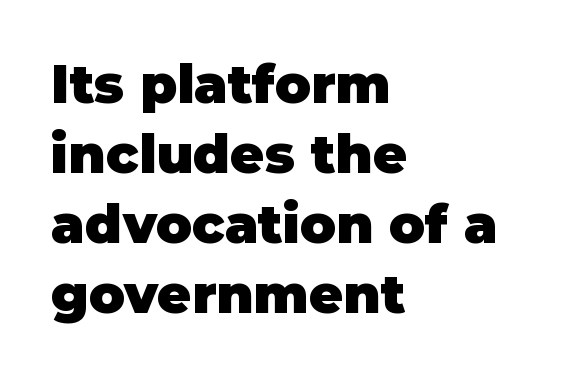
The image shows 53 px heavy sans-serif type, upright; set left-aligned, normal line spacing (1.32x), normal letter spacing, not underlined; low stroke contrast and a large x-height.
